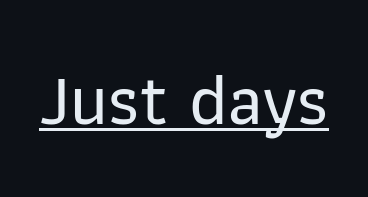
The image shows 73 px sans-serif type, upright; set normal letter spacing, underlined; low stroke contrast and a medium x-height.
